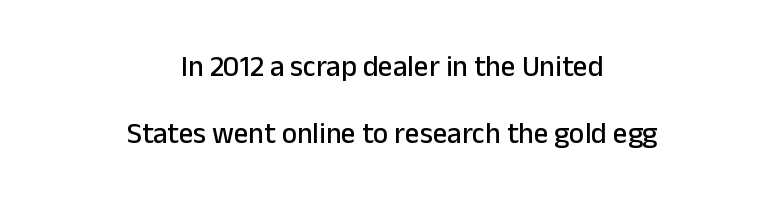
The image shows 29 px sans-serif type, upright; set centered, loose line spacing (2.3x), normal letter spacing, not underlined; low stroke contrast and a medium x-height.
